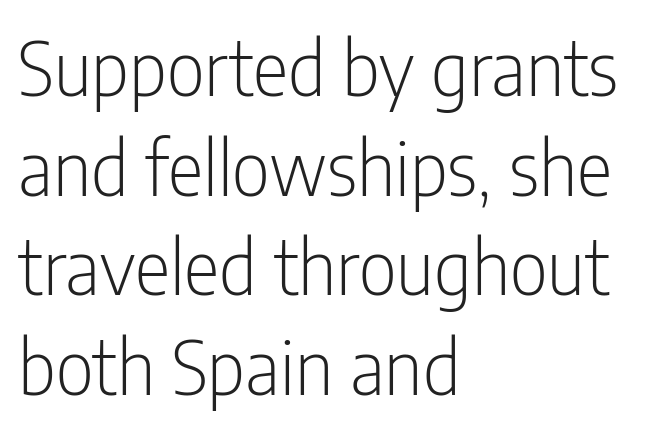
Q: Is the text bold? A: No.
Q: Is the text italic (slanted)? A: No, it is upright.
Q: Is the typeface a serif or a sans-serif typeface? A: Sans-serif.
Q: Is the text underlined? A: No.
Q: How is the paragraph aligned? A: Left-aligned.
Q: Is the spacing between letters normal or unusually wide? A: Normal.
Q: Is the spacing between lines tight, normal or loose? A: Normal.
Q: Width (condensed, normal, or wide)? A: Condensed.
Q: Stroke contrast? A: Low.
Q: x-height? A: Medium.
Q: Monospaced? A: No.
